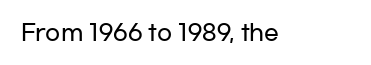
Q: Is the text italic (slanted)? A: No, it is upright.
Q: Is the text underlined? A: No.
Q: Is the spacing between letters normal or unusually wide? A: Normal.
